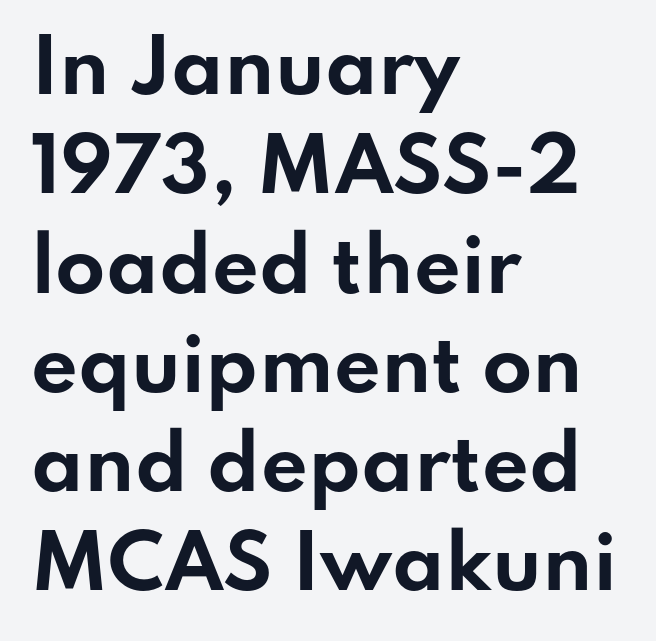
Q: Is the text bold? A: Yes.
Q: Is the text italic (slanted)? A: No, it is upright.
Q: Is the typeface a serif or a sans-serif typeface? A: Sans-serif.
Q: Is the text underlined? A: No.
Q: How is the paragraph aligned? A: Left-aligned.
Q: Is the spacing between letters normal or unusually wide? A: Normal.
Q: Is the spacing between lines tight, normal or loose? A: Normal.
Q: Width (condensed, normal, or wide)? A: Wide.
Q: Stroke contrast? A: Low.
Q: x-height? A: Small.
Q: Monospaced? A: No.
